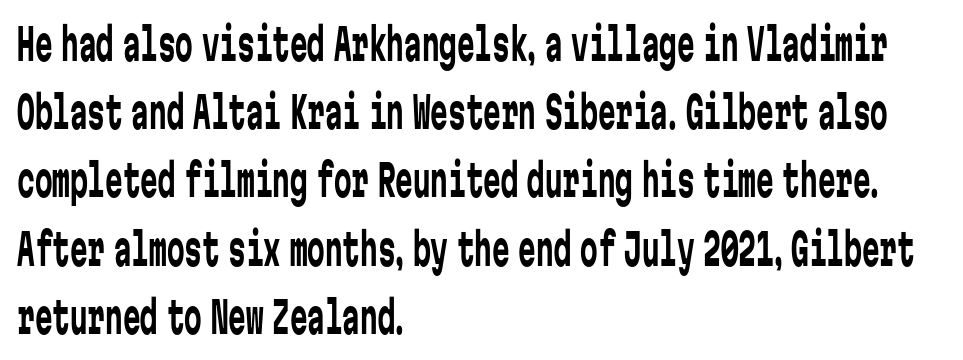
Q: Is the text bold? A: No.
Q: Is the text italic (slanted)? A: No, it is upright.
Q: Is the typeface a serif or a sans-serif typeface? A: Sans-serif.
Q: Is the text underlined? A: No.
Q: How is the paragraph aligned? A: Left-aligned.
Q: Is the spacing between letters normal or unusually wide? A: Normal.
Q: Is the spacing between lines tight, normal or loose? A: Normal.
Q: Width (condensed, normal, or wide)? A: Condensed.
Q: Stroke contrast? A: Low.
Q: x-height? A: Medium.
Q: Monospaced? A: Yes.
